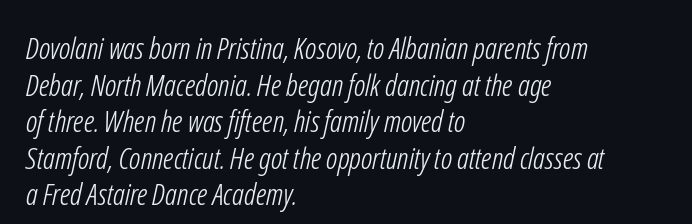
The image shows 30 px light, condensed sans-serif type; set left-aligned, line spacing 1.22x, normal letter spacing, not underlined; low stroke contrast and a medium x-height.
